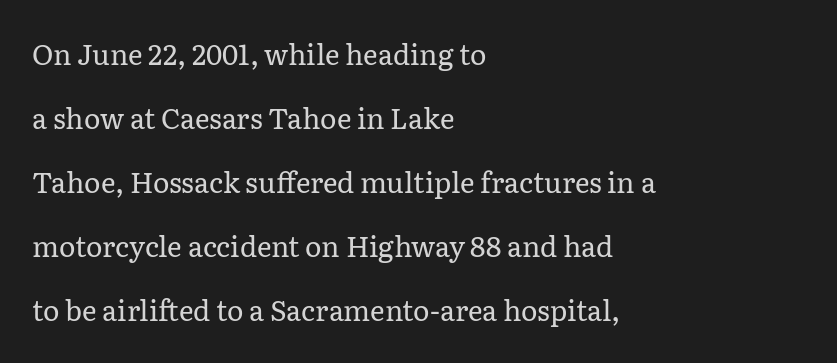
{"serif": "yes", "italic": "no", "bold": "no", "weight": "regular", "width": "normal", "stroke_contrast": "low", "x_height": "medium", "monospaced": "no", "underline": "no", "align": "left", "line_spacing": "loose", "line_spacing_ratio": 2.29, "letter_spacing": "normal", "letter_spacing_em": 0.0, "glyph_px": 28}
